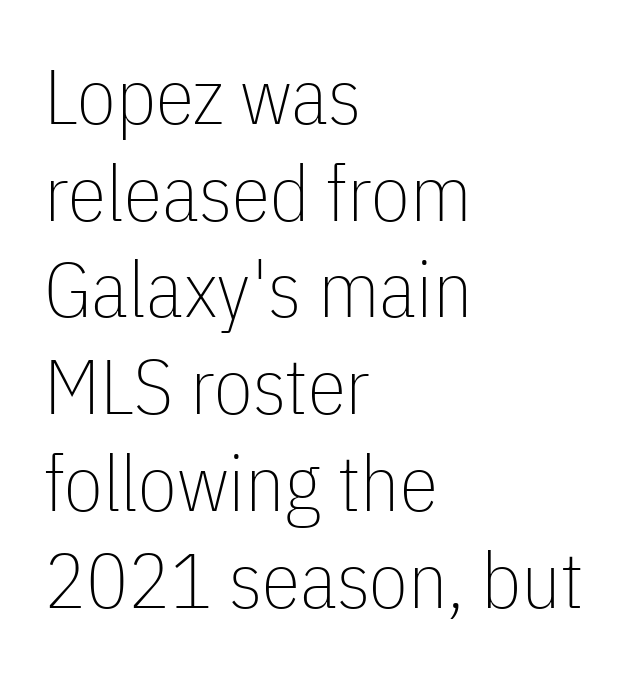
Q: Is the text bold? A: No.
Q: Is the text italic (slanted)? A: No, it is upright.
Q: Is the typeface a serif or a sans-serif typeface? A: Sans-serif.
Q: Is the text underlined? A: No.
Q: How is the paragraph aligned? A: Left-aligned.
Q: Is the spacing between letters normal or unusually wide? A: Normal.
Q: Width (condensed, normal, or wide)? A: Condensed.
Q: Stroke contrast? A: Low.
Q: x-height? A: Medium.
Q: Monospaced? A: No.
